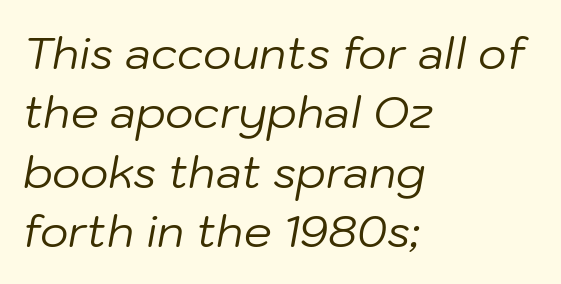
The image shows 44 px regular-weight type, italic (leaning right); set left-aligned, normal line spacing (1.35x), normal letter spacing, not underlined; low stroke contrast and a medium x-height.
